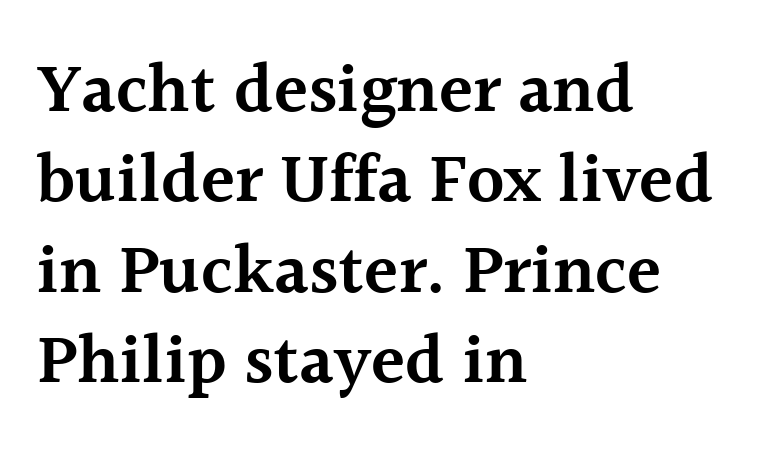
Nobody drew a line under any word here. The tracking reads as untouched default to a designer's eye. Whoever set this chose a conventional vertical rhythm. This sample is left-justified, so line endings fall wherever the words run out.
